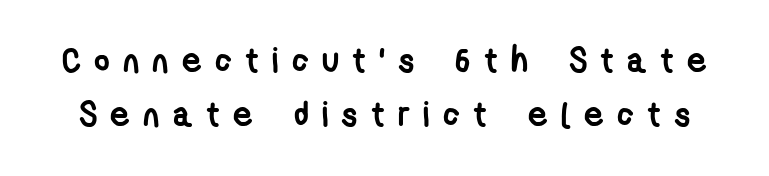
Q: Is the text bold? A: Yes.
Q: Is the typeface a serif or a sans-serif typeface? A: Sans-serif.
Q: Is the text underlined? A: No.
Q: Is the spacing between letters normal or unusually wide? A: Unusually wide.
Q: Is the spacing between lines tight, normal or loose? A: Normal.
Q: Width (condensed, normal, or wide)? A: Condensed.
Q: Stroke contrast? A: Low.
Q: x-height? A: Medium.
Q: Monospaced? A: No.
